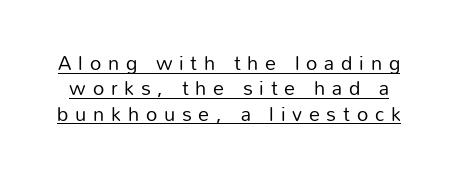
The characters are drawn with everyday or finer stroke widths. What stands out about the letter spacing? Its width — letters are far apart. Closely set lines give the paragraph a compact silhouette. This is underlined copy, the kind a proofreader might mark for attention. Rendered with straight, roman letterforms.
